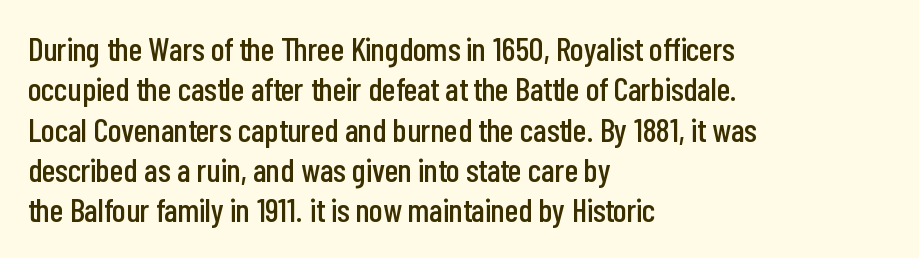
The image shows 33 px condensed sans-serif type, upright; set left-aligned, line spacing 1.22x, normal letter spacing, not underlined; low stroke contrast and a medium x-height.
